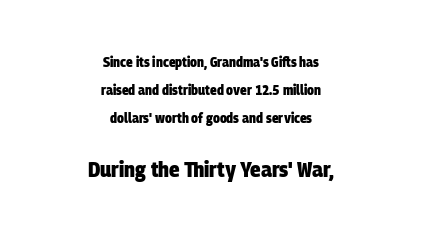
{"bold": "yes", "underline": "no", "align": "center", "line_spacing": "loose", "line_spacing_ratio": 2.01, "letter_spacing": "normal", "letter_spacing_em": 0.0, "larger_block": "second", "size_ratio": 1.57, "glyph_px": 22}
